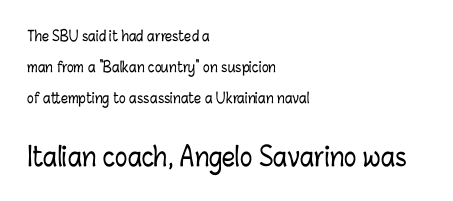
{"italic": "no", "underline": "no", "align": "left", "line_spacing": "loose", "line_spacing_ratio": 2.2, "letter_spacing": "normal", "letter_spacing_em": 0.0, "larger_block": "second", "size_ratio": 1.86, "glyph_px": 26}
